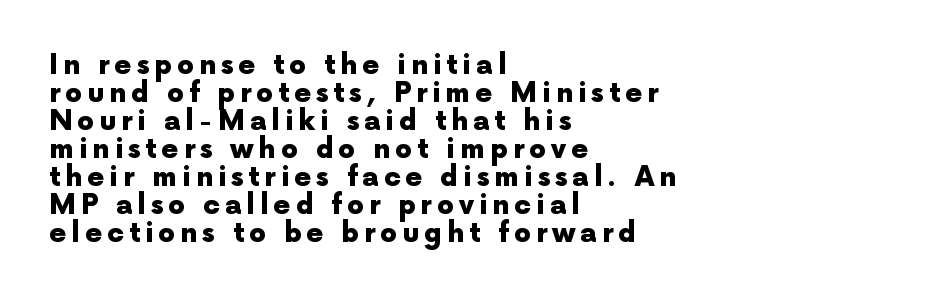
Q: Is the text bold? A: Yes.
Q: Is the text italic (slanted)? A: No, it is upright.
Q: Is the text underlined? A: No.
Q: How is the paragraph aligned? A: Left-aligned.
Q: Is the spacing between lines tight, normal or loose? A: Tight.
